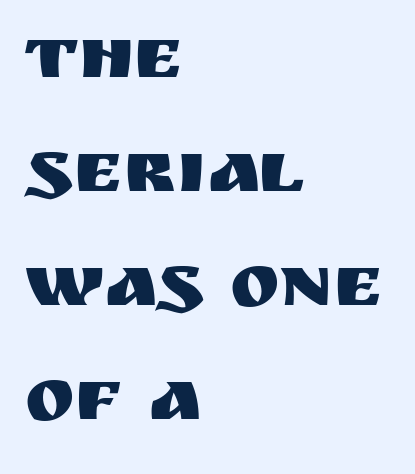
The image shows 75 px sans-serif type, upright; set left-aligned, normal line spacing (1.52x), normal letter spacing, not underlined; medium stroke contrast and a large x-height.
